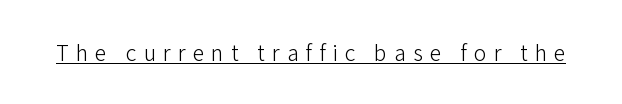
Q: Is the text bold? A: No.
Q: Is the text italic (slanted)? A: No, it is upright.
Q: Is the text underlined? A: Yes.
Q: Is the spacing between letters normal or unusually wide? A: Unusually wide.
